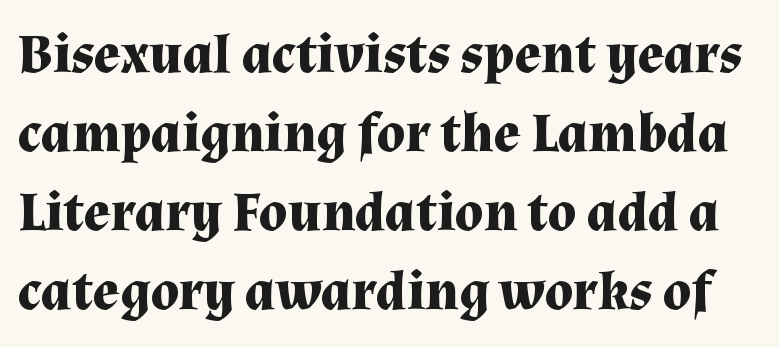
The gap between lines stays unmarked. The letters are bold, with thick, heavy strokes. Little horizontal feet cap the strokes, marking this as serif type. The letterforms sit shoulder to shoulder at normal distance.
